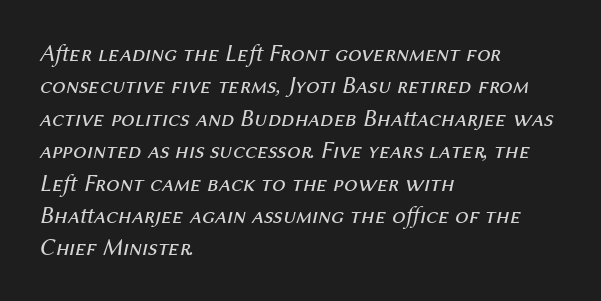
The image shows 24 px text type, italic (leaning right); set left-aligned, normal line spacing (1.35x), normal letter spacing, not underlined.
